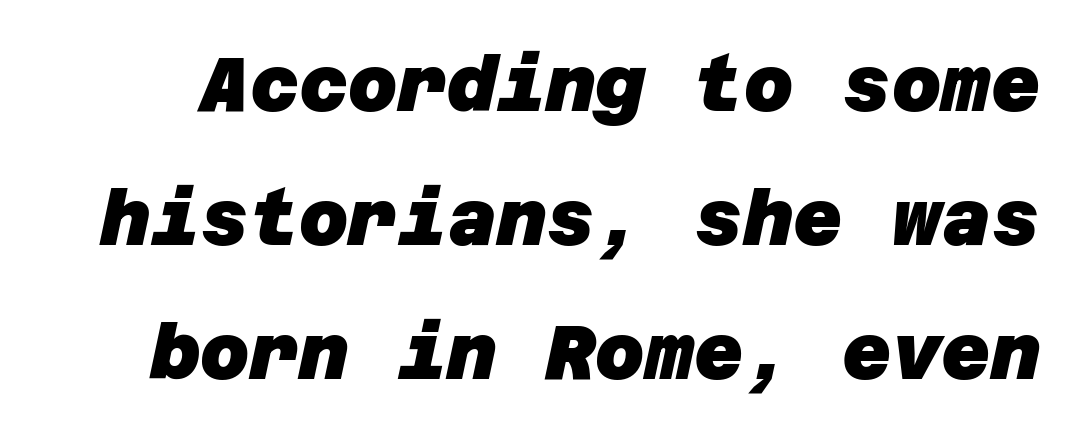
{"serif": "no", "bold": "yes", "weight": "heavy", "width": "normal", "stroke_contrast": "low", "x_height": "large", "underline": "no", "line_spacing_ratio": 1.76, "letter_spacing": "normal", "letter_spacing_em": 0.0, "glyph_px": 76}
